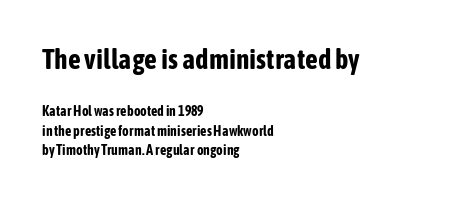
{"serif": "no", "italic": "no", "bold": "yes", "weight": "bold", "width": "condensed", "stroke_contrast": "low", "x_height": "medium", "monospaced": "no", "underline": "no", "align": "left", "line_spacing": "normal", "line_spacing_ratio": 1.36, "letter_spacing": "normal", "letter_spacing_em": 0.0, "larger_block": "first", "size_ratio": 2.0, "glyph_px": 28}
